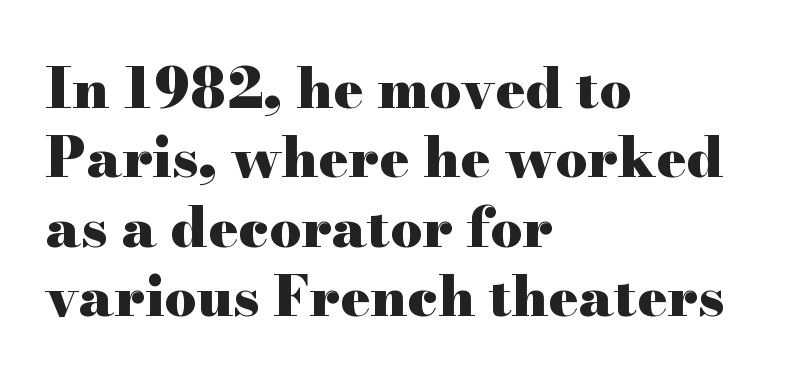
Q: Is the text bold? A: Yes.
Q: Is the text italic (slanted)? A: No, it is upright.
Q: Is the typeface a serif or a sans-serif typeface? A: Serif.
Q: Is the text underlined? A: No.
Q: How is the paragraph aligned? A: Left-aligned.
Q: Is the spacing between letters normal or unusually wide? A: Normal.
Q: Width (condensed, normal, or wide)? A: Wide.
Q: Stroke contrast? A: High.
Q: x-height? A: Small.
Q: Monospaced? A: No.
